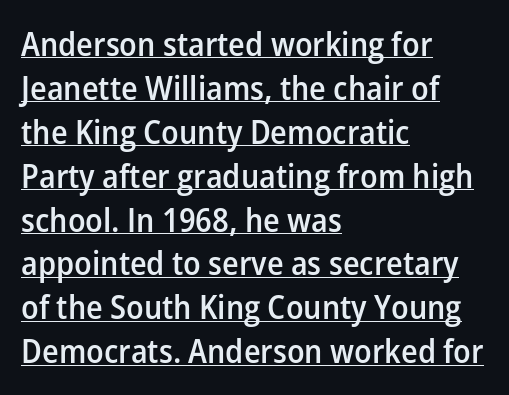
The image shows 33 px semibold sans-serif type, upright; set left-aligned, normal line spacing (1.33x), normal letter spacing, underlined; low stroke contrast and a medium x-height.
